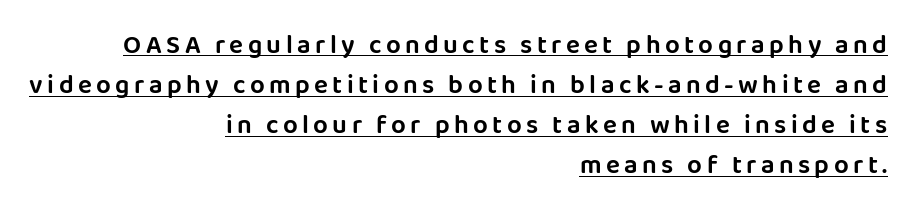
Q: Is the text italic (slanted)? A: No, it is upright.
Q: Is the text underlined? A: Yes.
Q: How is the paragraph aligned? A: Right-aligned.
Q: Is the spacing between lines tight, normal or loose? A: Normal.
